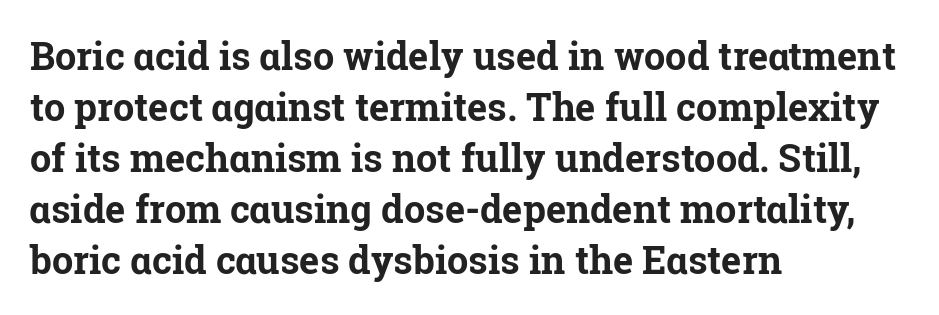
{"serif": "yes", "italic": "no", "bold": "yes", "weight": "bold", "width": "normal", "stroke_contrast": "low", "x_height": "medium", "monospaced": "no", "underline": "no", "align": "left", "line_spacing": "normal", "line_spacing_ratio": 1.34, "letter_spacing": "normal", "letter_spacing_em": 0.0, "glyph_px": 38}
